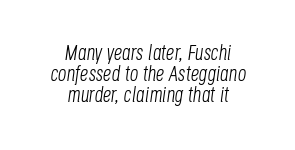
{"italic": "yes", "lean": "right", "slant_degrees": 8, "bold": "no", "underline": "no", "align": "center", "line_spacing": "tight", "line_spacing_ratio": 1.0, "letter_spacing": "normal", "letter_spacing_em": 0.0, "glyph_px": 21}
